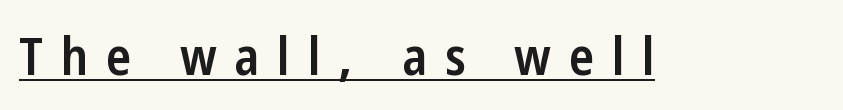
The image shows 52 px semibold, condensed sans-serif type, upright; set unusually wide letter spacing (+0.34 em), underlined; low stroke contrast and a medium x-height.
